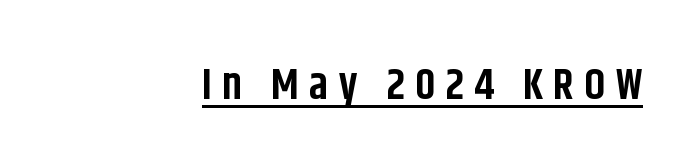
{"serif": "no", "italic": "no", "bold": "yes", "weight": "bold", "width": "condensed", "stroke_contrast": "low", "x_height": "large", "monospaced": "no", "underline": "yes", "align": "right", "letter_spacing": "wide", "letter_spacing_em": 0.23, "glyph_px": 44}
